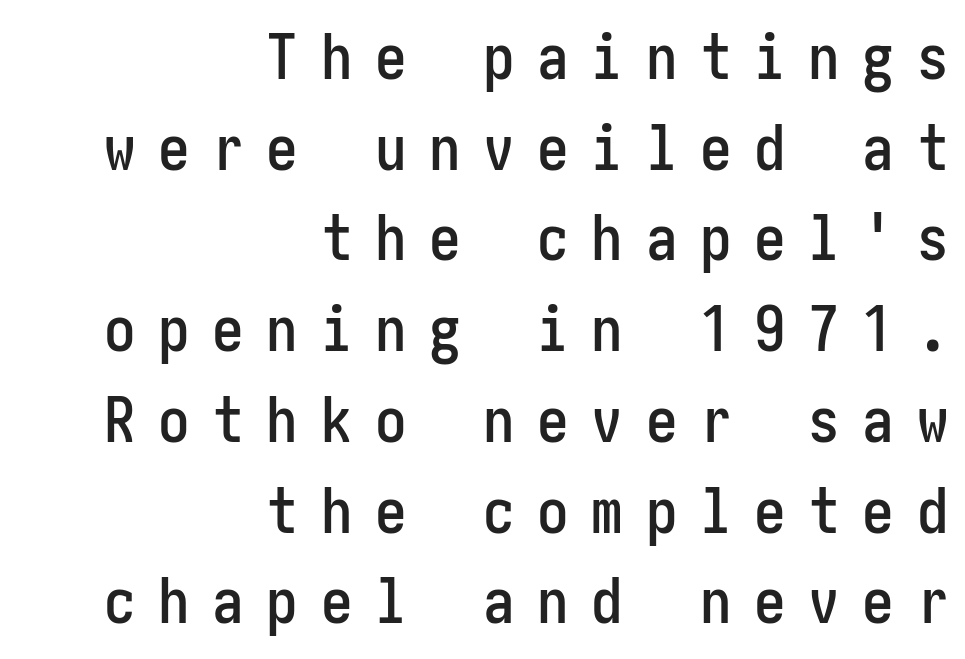
Descenders are the only things crossing below the line. The font family rendered here belongs to the sans-serif group. This sample keeps an unexceptional amount of space between lines. The typography opts for an upright posture over an oblique one. Teacher's note: observe the even right margin — that is flush-right alignment.
